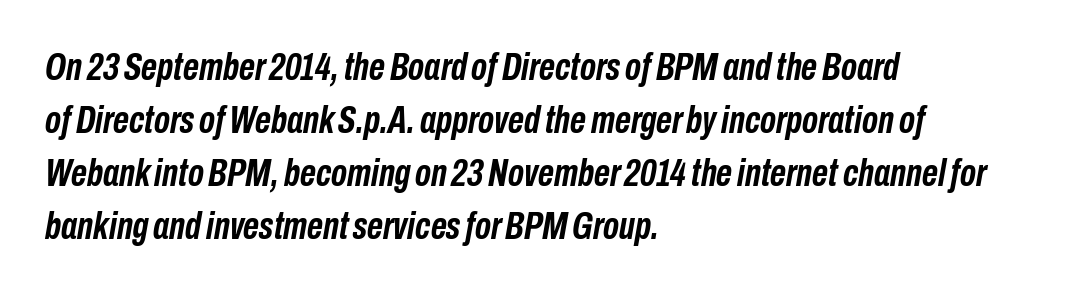
This rendering uses left alignment, leaving the right contour irregular. Does the leading feel generous? No, just average. Heavy, bold letterforms. The zone under the glyphs is completely vacant.
